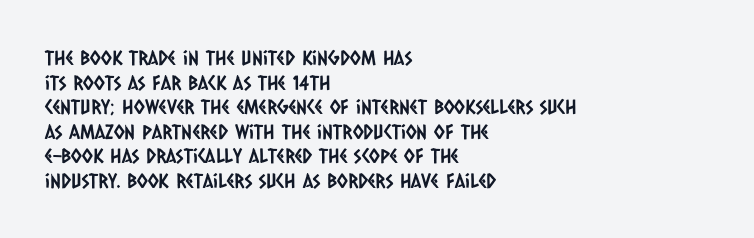
The image shows 20 px text type; set left-aligned, line spacing 1.23x, normal letter spacing, not underlined.
